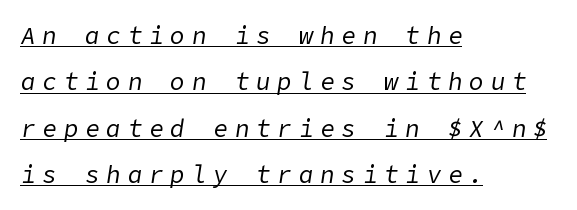
Q: Is the text bold? A: No.
Q: Is the text italic (slanted)? A: Yes, it leans right by about 9 degrees.
Q: Is the text underlined? A: Yes.
Q: How is the paragraph aligned? A: Left-aligned.
Q: Is the spacing between letters normal or unusually wide? A: Unusually wide.
Q: Is the spacing between lines tight, normal or loose? A: Loose.
